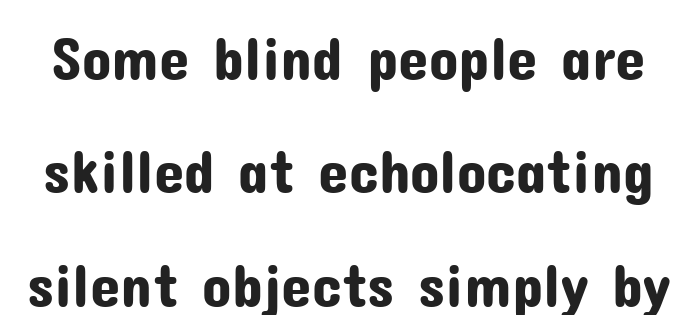
The image shows 61 px sans-serif type, upright; set line spacing 1.86x, normal letter spacing, not underlined; low stroke contrast and a medium x-height.
